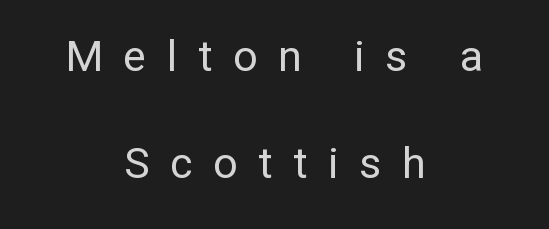
The image shows 43 px regular-weight sans-serif type, upright; set centered, loose line spacing (2.49x), unusually wide letter spacing (+0.48 em), not underlined; low stroke contrast and a medium x-height.
